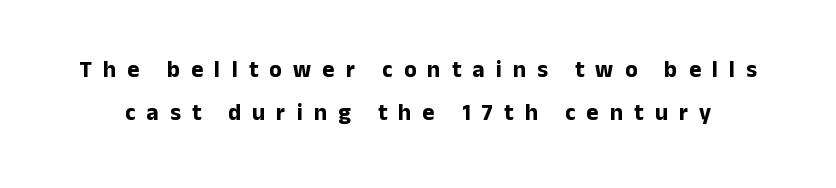
The image shows 23 px bold type, upright; set line spacing 1.87x, unusually wide letter spacing (+0.49 em), not underlined.
